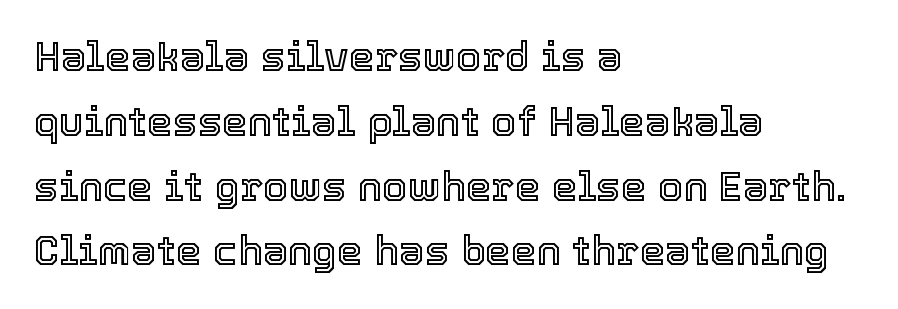
The image shows 41 px text type, upright; set left-aligned, normal line spacing (1.58x), normal letter spacing, not underlined; a medium x-height.
